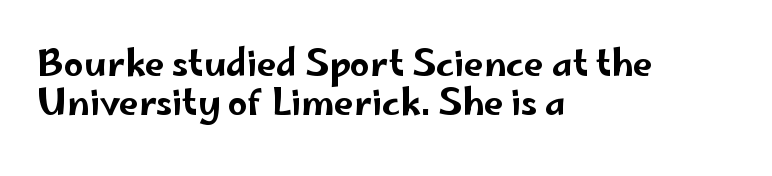
Every row of glyphs begins at an identical x-position on the left. The strip under each line holds only bare page. Compared with typical paragraphs, the rows here are closer together. A typesetter would mark this as roman, not italic. Stroke terminals: plain, sans-serif. Character widths vary here, with narrow letters taking less room than wide ones.
